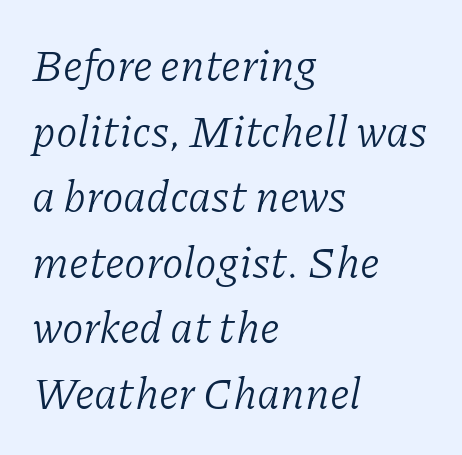
The baseline area is clear. The lettering tilts uniformly, giving the passage an italic look. This sample uses plain, unmodified letter spacing. The typeface has the unassuming heft of standard copy or less. Each letter keeps its own natural width here, so spacing adapts to shape. Compared with typical paragraphs, the rows here are spaced about the same.
